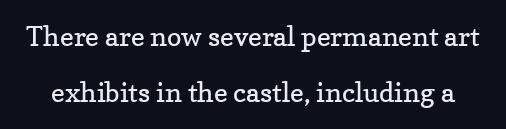
The image shows 27 px text type, upright; set loose line spacing (2.08x), normal letter spacing, not underlined.
